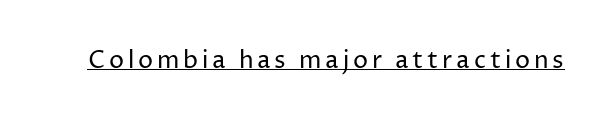
Q: Is the text bold? A: No.
Q: Is the text italic (slanted)? A: No, it is upright.
Q: Is the text underlined? A: Yes.
